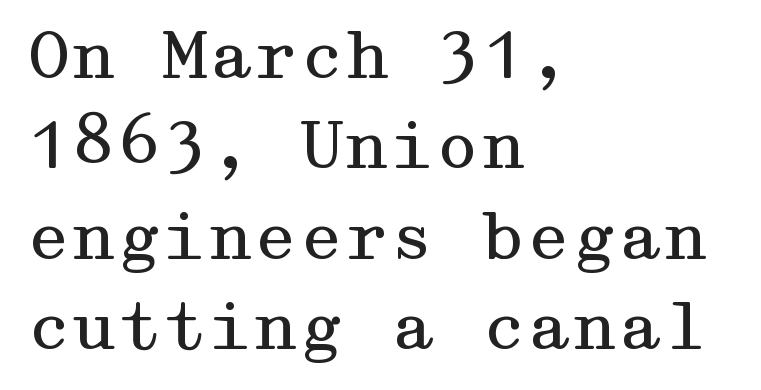
The type is set solid horizontally, with unmodified tracking. The passage is arranged the way most books set body copy — flush left. Typographically, this falls in the serif category. No letter is thick-stroked: the sample isn't bold. Decoration check: the copy has no underline.
